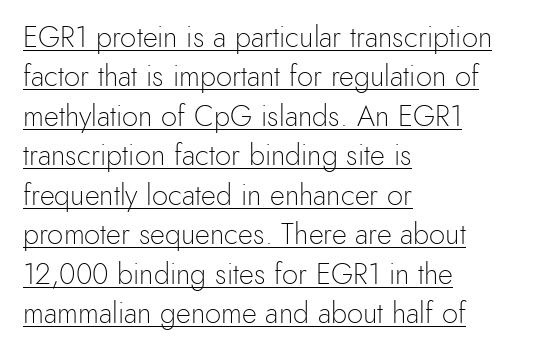
Successive baselines arrive at the customary interval. Rendered with straight, roman letterforms. Emphasis is given by a line drawn under the lettering. A student would call this left alignment; a typographer would say flush left, rag right. Varying glyph widths throughout — classic text-font behaviour. A quiet, ordinary-to-light weight characterises the typeface.
